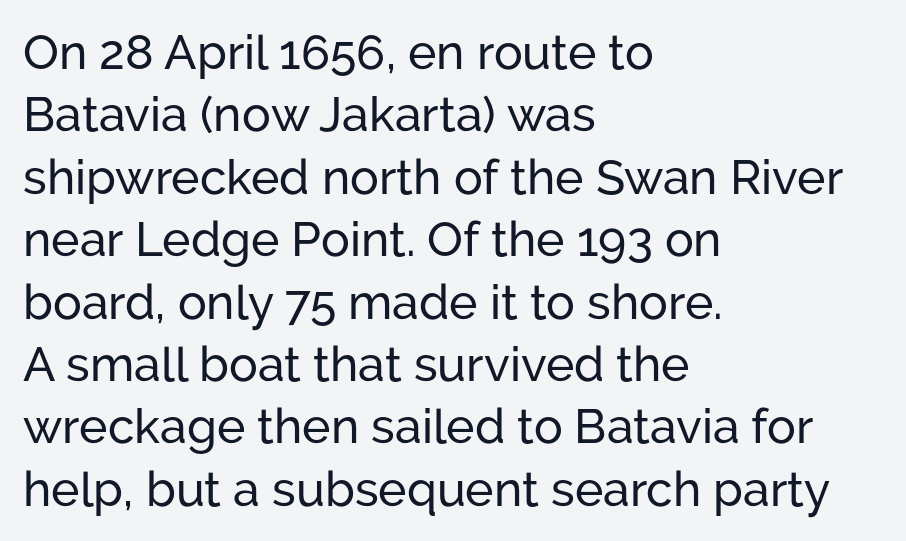
Typeset ragged right — the left edge is the straight one. These lines are rendered in a variable-pitch font. Decoration check: the copy has no underline. In terms of letterspacing, this is plain default setting. When letters stand straight like this, we call the style roman or upright. The leading is moderate, giving the passage an even texture.
